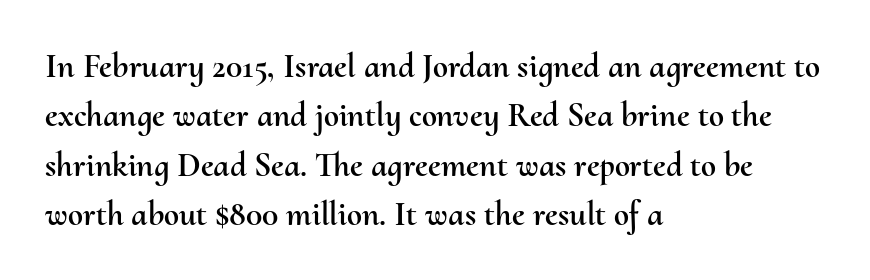
{"italic": "no", "width": "normal", "stroke_contrast": "medium", "x_height": "small", "monospaced": "no", "underline": "no", "align": "left", "line_spacing": "normal", "line_spacing_ratio": 1.45, "letter_spacing": "normal", "letter_spacing_em": 0.0, "glyph_px": 34}
